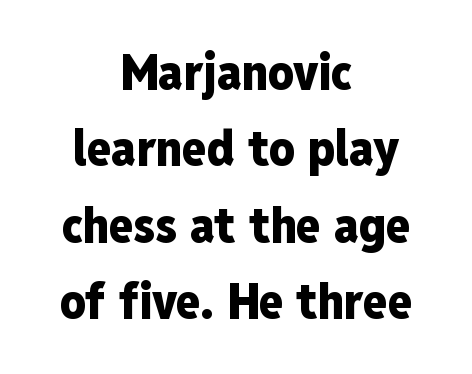
Q: Is the text bold? A: Yes.
Q: Is the text italic (slanted)? A: No, it is upright.
Q: Is the typeface a serif or a sans-serif typeface? A: Sans-serif.
Q: Is the text underlined? A: No.
Q: How is the paragraph aligned? A: Centered.
Q: Is the spacing between letters normal or unusually wide? A: Normal.
Q: Is the spacing between lines tight, normal or loose? A: Normal.
Q: Width (condensed, normal, or wide)? A: Condensed.
Q: Stroke contrast? A: Low.
Q: x-height? A: Medium.
Q: Monospaced? A: No.
